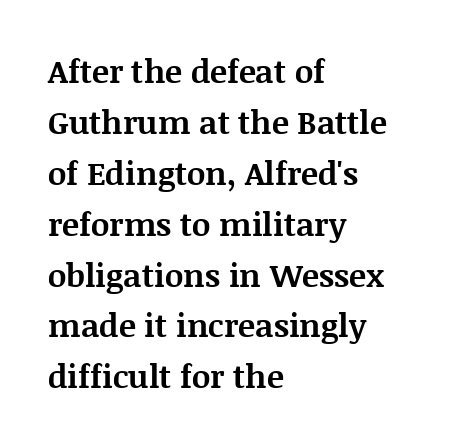
The image shows 32 px bold serif type, upright; set left-aligned, normal line spacing (1.59x), normal letter spacing, not underlined; medium stroke contrast and a large x-height.
